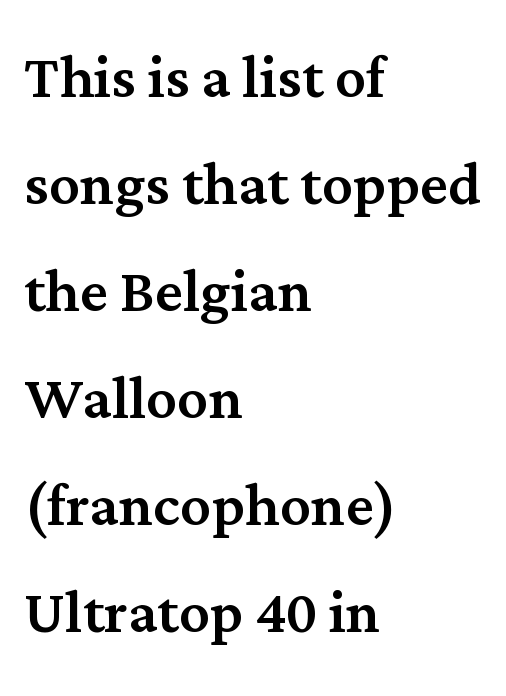
The image shows 77 px serif type, upright; set left-aligned, normal line spacing (1.39x), normal letter spacing, not underlined; medium stroke contrast and a medium x-height.
